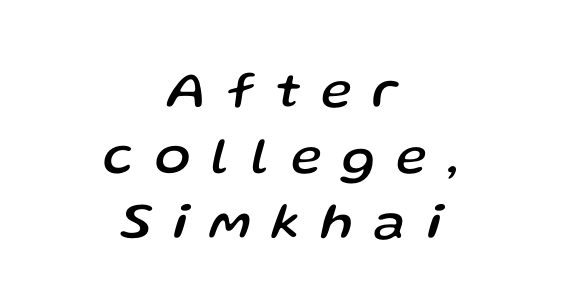
Q: Is the text italic (slanted)? A: Yes, it leans right by about 13 degrees.
Q: Is the text underlined? A: No.
Q: How is the paragraph aligned? A: Centered.
Q: Is the spacing between letters normal or unusually wide? A: Unusually wide.
Q: Is the spacing between lines tight, normal or loose? A: Normal.
Q: Width (condensed, normal, or wide)? A: Normal.
Q: Stroke contrast? A: Low.
Q: x-height? A: Medium.
Q: Monospaced? A: No.
